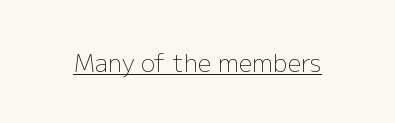
The image shows 24 px text type, upright; set normal letter spacing, underlined.
